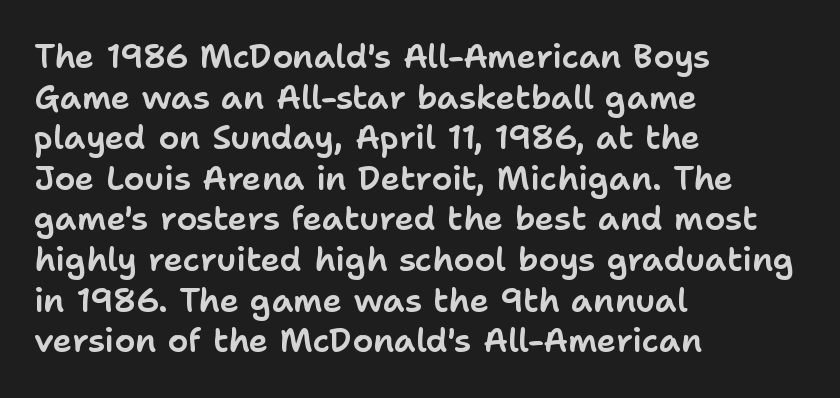
The image shows 33 px sans-serif type, upright; set left-aligned, line spacing 1.23x, normal letter spacing, not underlined; low stroke contrast and a medium x-height.
